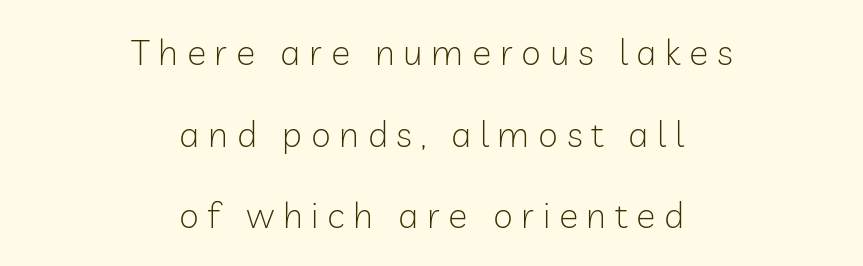
Q: Is the text bold? A: No.
Q: Is the text italic (slanted)? A: No, it is upright.
Q: Is the typeface a serif or a sans-serif typeface? A: Sans-serif.
Q: Is the text underlined? A: No.
Q: How is the paragraph aligned? A: Centered.
Q: Is the spacing between letters normal or unusually wide? A: Unusually wide.
Q: Is the spacing between lines tight, normal or loose? A: Loose.
Q: Width (condensed, normal, or wide)? A: Normal.
Q: Stroke contrast? A: Low.
Q: x-height? A: Medium.
Q: Monospaced? A: No.
